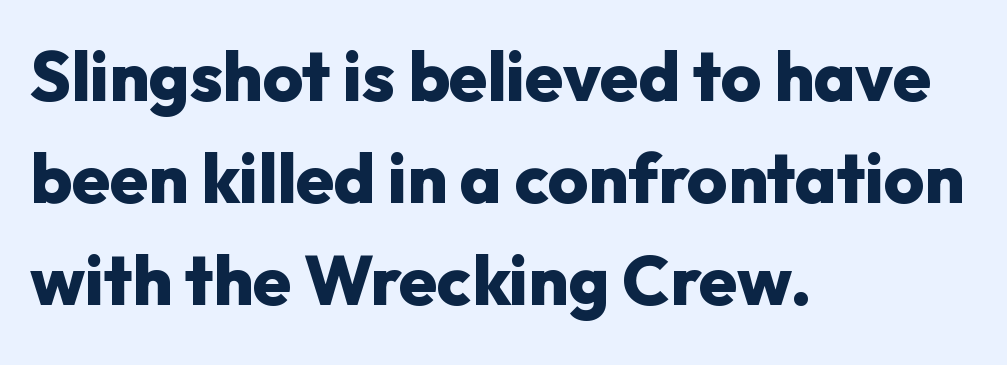
{"serif": "no", "italic": "no", "bold": "yes", "weight": "heavy", "width": "normal", "stroke_contrast": "low", "x_height": "medium", "monospaced": "no", "underline": "no", "align": "left", "line_spacing": "normal", "line_spacing_ratio": 1.48, "letter_spacing": "normal", "letter_spacing_em": 0.0, "glyph_px": 69}
